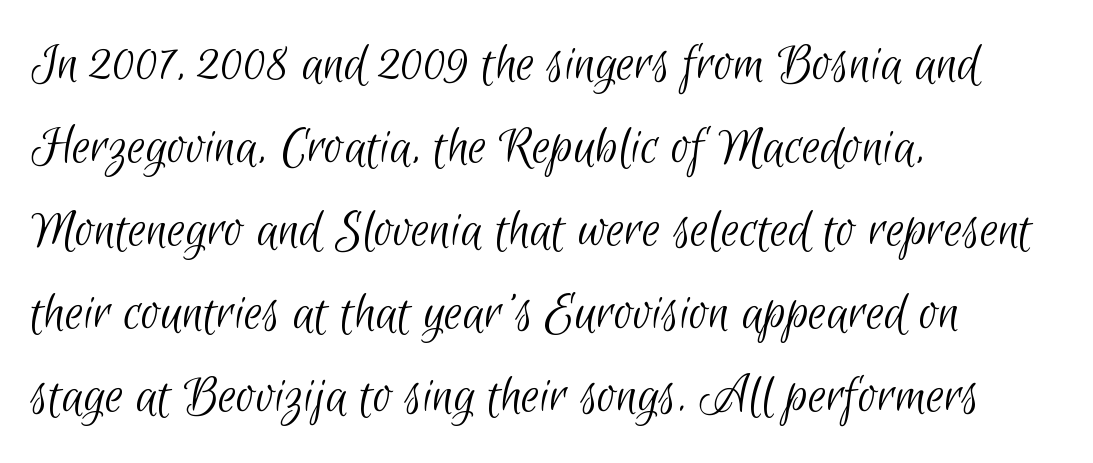
{"serif": "no", "bold": "no", "weight": "light", "width": "condensed", "stroke_contrast": "low", "x_height": "small", "monospaced": "no", "underline": "no", "align": "left", "line_spacing": "normal", "line_spacing_ratio": 1.43, "letter_spacing": "normal", "letter_spacing_em": 0.0, "glyph_px": 58}
